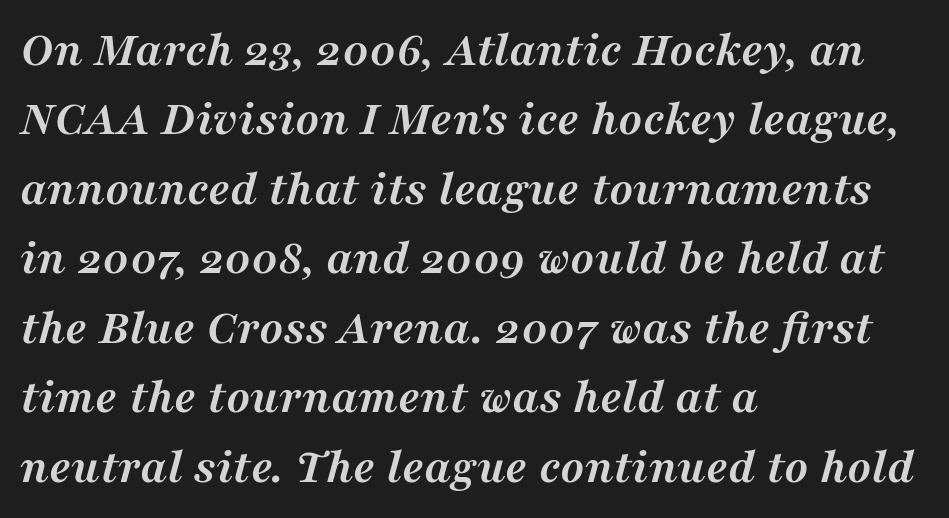
Q: Is the text bold? A: Yes.
Q: Is the text italic (slanted)? A: Yes, it leans right by about 16 degrees.
Q: Is the typeface a serif or a sans-serif typeface? A: Serif.
Q: Is the text underlined? A: No.
Q: How is the paragraph aligned? A: Left-aligned.
Q: Is the spacing between letters normal or unusually wide? A: Normal.
Q: Is the spacing between lines tight, normal or loose? A: Normal.
Q: Width (condensed, normal, or wide)? A: Normal.
Q: Stroke contrast? A: Medium.
Q: x-height? A: Medium.
Q: Monospaced? A: No.
